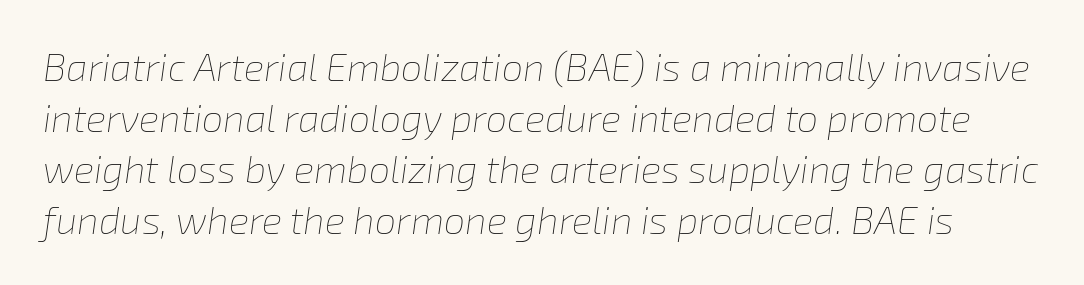
The image shows 38 px thin type, italic (leaning right); set normal line spacing (1.34x), normal letter spacing, not underlined; low stroke contrast and a medium x-height.
